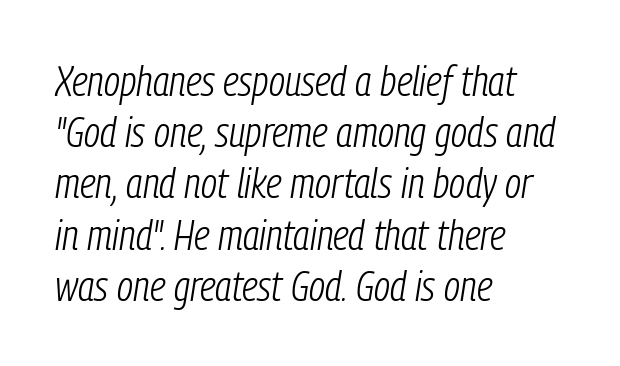
{"italic": "yes", "lean": "right", "slant_degrees": 9, "bold": "no", "weight": "light", "width": "condensed", "stroke_contrast": "low", "x_height": "medium", "monospaced": "no", "underline": "no", "align": "left", "line_spacing_ratio": 1.22, "letter_spacing": "normal", "letter_spacing_em": 0.0, "glyph_px": 42}
